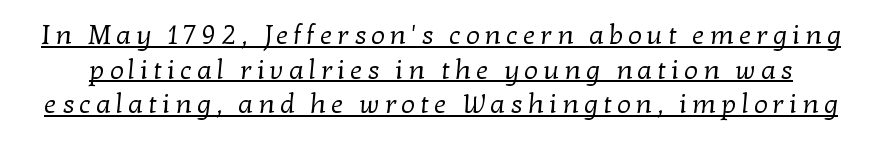
Counters stay open thanks to moderate or lighter strokes. Descenders here cross a horizontal rule under the line. A normal amount of white space separates one row of letters from the next.
